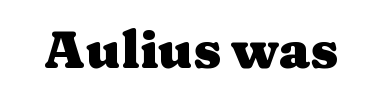
The face used here has the dense, thick strokes of a bold. Notice how the stems are strictly vertical — no italics here. Default kerning and tracking; the words read as compact shapes. The face used here is seriffed, in the tradition of book romans. Note the varied advance widths — an 'i' is clearly narrower than an 'm'.
